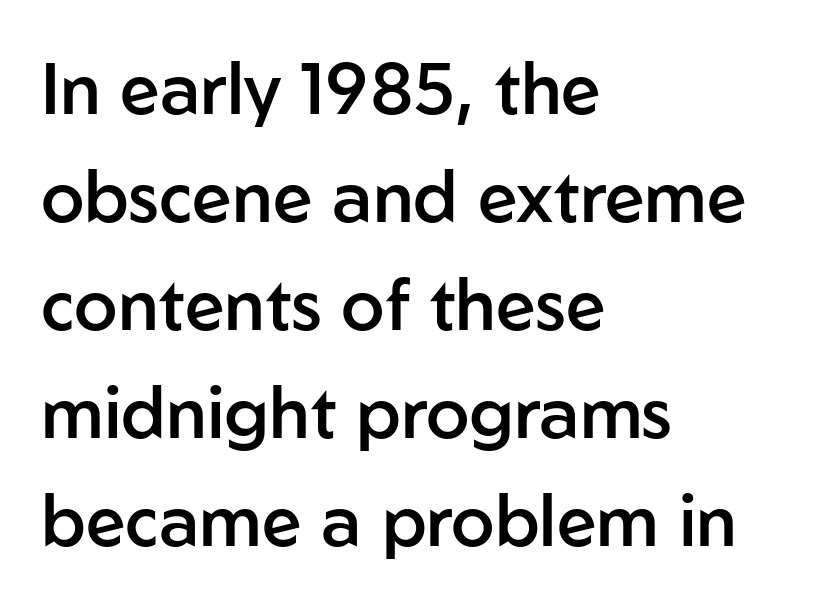
{"serif": "no", "italic": "no", "bold": "semi", "weight": "semibold", "width": "normal", "stroke_contrast": "low", "x_height": "medium", "monospaced": "no", "underline": "no", "align": "left", "line_spacing": "normal", "line_spacing_ratio": 1.52, "letter_spacing": "normal", "letter_spacing_em": 0.0, "glyph_px": 71}
